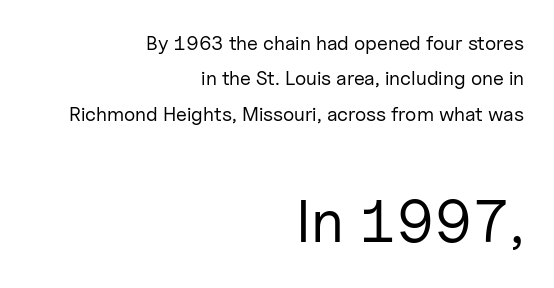
{"serif": "no", "italic": "no", "bold": "no", "weight": "regular", "width": "normal", "stroke_contrast": "low", "x_height": "medium", "monospaced": "no", "underline": "no", "align": "right", "line_spacing_ratio": 1.77, "letter_spacing": "normal", "letter_spacing_em": 0.0, "larger_block": "second", "size_ratio": 3.0, "glyph_px": 60}
